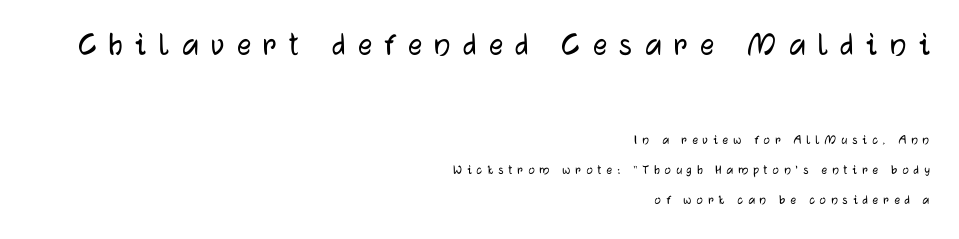
Q: Is the text italic (slanted)? A: No, it is upright.
Q: Is the typeface a serif or a sans-serif typeface? A: Sans-serif.
Q: Is the text underlined? A: No.
Q: How is the paragraph aligned? A: Right-aligned.
Q: Is the spacing between letters normal or unusually wide? A: Unusually wide.
Q: Is the spacing between lines tight, normal or loose? A: Loose.
Q: Which block of text is set in a larger size, the first (top) or the second (bottom)? A: The first (top) one.
Q: Width (condensed, normal, or wide)? A: Normal.
Q: Stroke contrast? A: Low.
Q: x-height? A: Medium.
Q: Monospaced? A: No.
